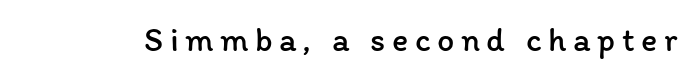
{"italic": "no", "bold": "no", "weight": "regular", "width": "normal", "stroke_contrast": "low", "x_height": "medium", "monospaced": "no", "underline": "no", "glyph_px": 34}
